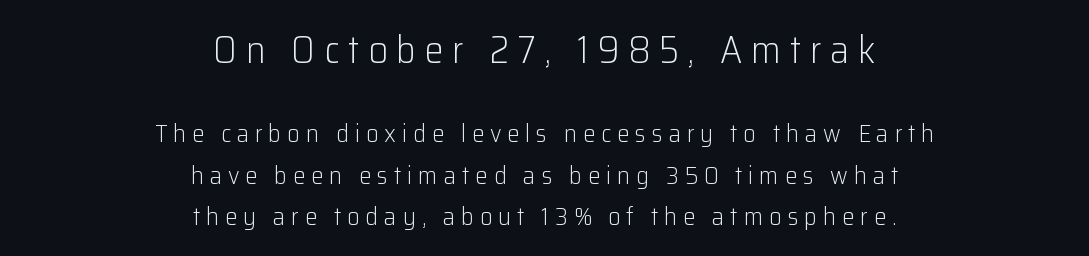
The image shows 38 px light sans-serif type, upright; set centered, normal line spacing (1.67x), unusually wide letter spacing (+0.23 em), not underlined; the first (top) block is 1.52x larger; low stroke contrast and a medium x-height.
